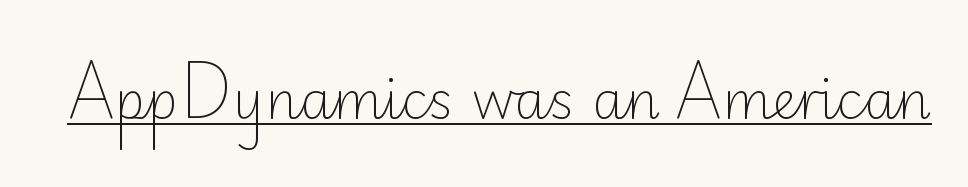
{"serif": "no", "italic": "no", "bold": "no", "weight": "light", "width": "normal", "stroke_contrast": "low", "x_height": "small", "monospaced": "no", "underline": "yes", "letter_spacing": "normal", "letter_spacing_em": 0.0, "glyph_px": 52}
